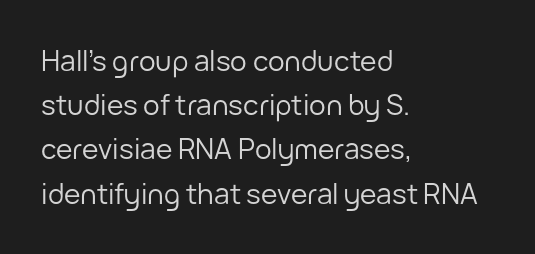
{"serif": "no", "italic": "no", "bold": "no", "weight": "regular", "width": "normal", "stroke_contrast": "low", "x_height": "medium", "monospaced": "no", "underline": "no", "align": "left", "line_spacing": "normal", "line_spacing_ratio": 1.58, "letter_spacing": "normal", "letter_spacing_em": 0.0, "glyph_px": 28}
